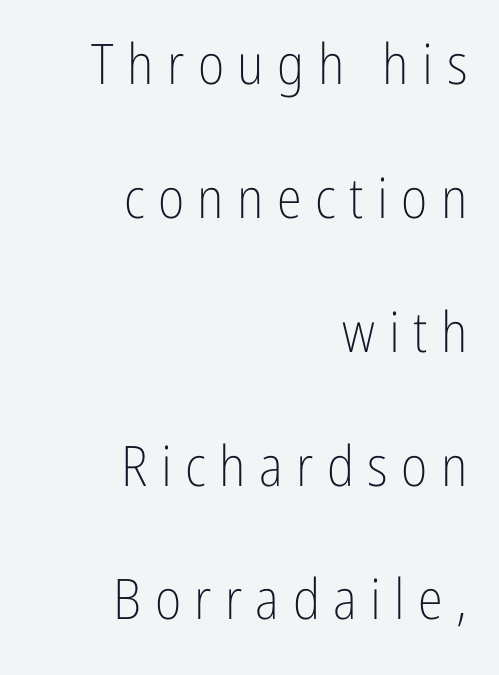
{"serif": "no", "italic": "no", "bold": "no", "weight": "light", "width": "condensed", "stroke_contrast": "low", "x_height": "medium", "monospaced": "no", "underline": "no", "align": "right", "line_spacing": "loose", "line_spacing_ratio": 2.39, "letter_spacing": "wide", "letter_spacing_em": 0.24, "glyph_px": 56}
